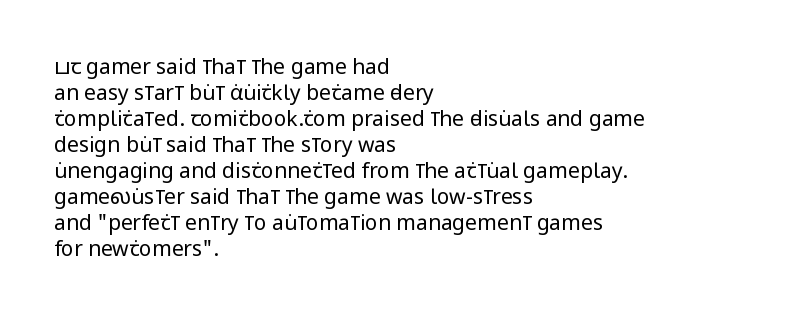
{"italic": "no", "bold": "no", "underline": "no", "align": "left", "line_spacing_ratio": 1.24, "letter_spacing": "normal", "letter_spacing_em": 0.0, "glyph_px": 21}
